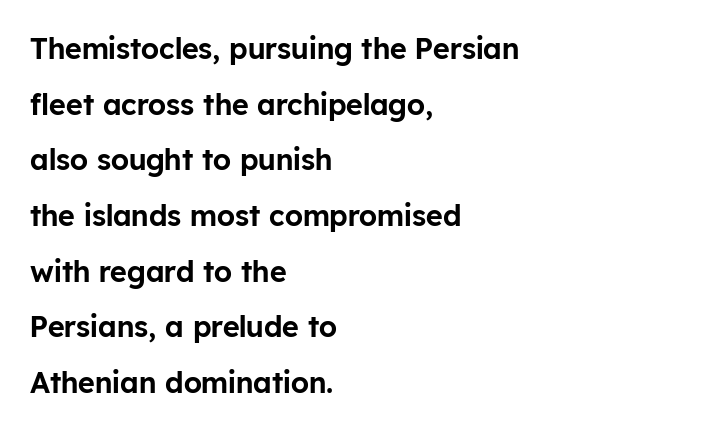
Q: Is the text italic (slanted)? A: No, it is upright.
Q: Is the typeface a serif or a sans-serif typeface? A: Sans-serif.
Q: Is the text underlined? A: No.
Q: How is the paragraph aligned? A: Left-aligned.
Q: Is the spacing between letters normal or unusually wide? A: Normal.
Q: Is the spacing between lines tight, normal or loose? A: Loose.
Q: Width (condensed, normal, or wide)? A: Normal.
Q: Stroke contrast? A: Low.
Q: x-height? A: Medium.
Q: Monospaced? A: No.
